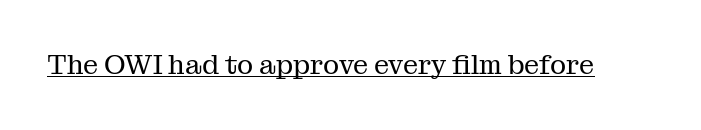
Q: Is the text bold? A: No.
Q: Is the text italic (slanted)? A: No, it is upright.
Q: Is the text underlined? A: Yes.
Q: Is the spacing between letters normal or unusually wide? A: Normal.
